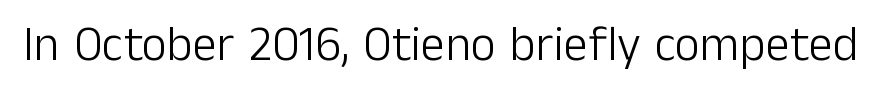
Q: Is the text bold? A: No.
Q: Is the text italic (slanted)? A: No, it is upright.
Q: Is the typeface a serif or a sans-serif typeface? A: Sans-serif.
Q: Is the text underlined? A: No.
Q: Is the spacing between letters normal or unusually wide? A: Normal.
Q: Width (condensed, normal, or wide)? A: Normal.
Q: Stroke contrast? A: Low.
Q: x-height? A: Medium.
Q: Monospaced? A: No.
